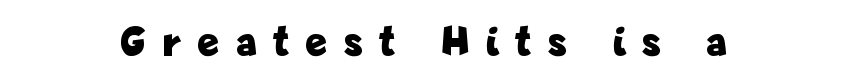
These lines are centered, leaving both edges ragged. Short note: letters widely spaced. The lettering stays uniformly vertical, giving the passage a roman look. Any mark beneath the type? The region is blank. Look at the bottom of the vertical strokes: they stop flat, with no serifs. Does the weight exceed regular? Yes, all the way to bold.
